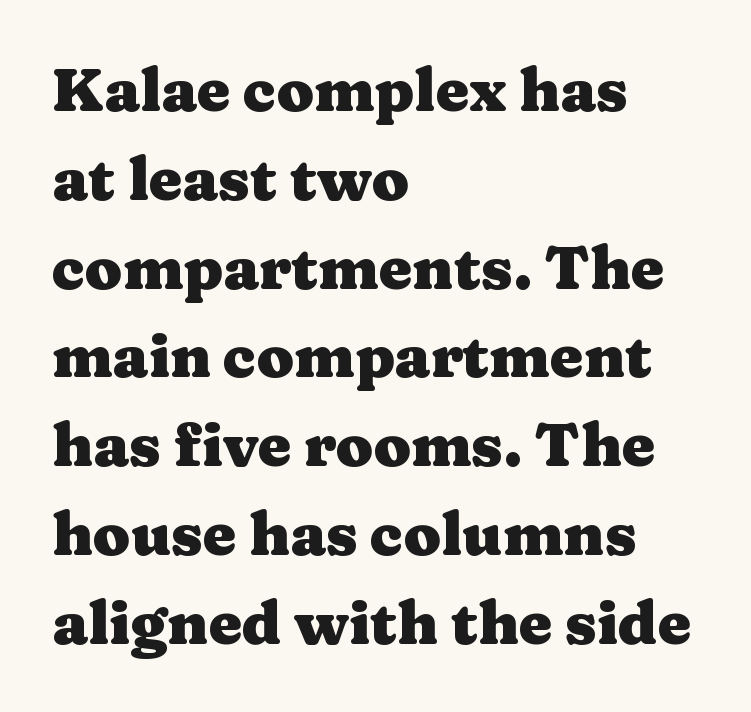
Q: Is the text bold? A: Yes.
Q: Is the text italic (slanted)? A: No, it is upright.
Q: Is the typeface a serif or a sans-serif typeface? A: Serif.
Q: Is the text underlined? A: No.
Q: How is the paragraph aligned? A: Left-aligned.
Q: Is the spacing between letters normal or unusually wide? A: Normal.
Q: Is the spacing between lines tight, normal or loose? A: Normal.
Q: Width (condensed, normal, or wide)? A: Wide.
Q: Stroke contrast? A: Medium.
Q: x-height? A: Medium.
Q: Monospaced? A: No.
